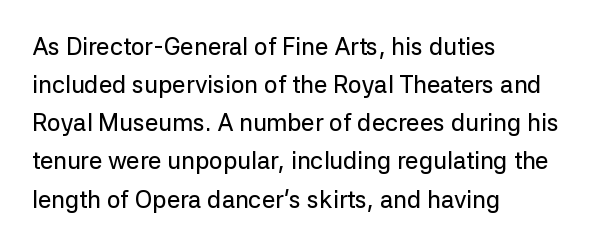
The image shows 24 px text type, upright; set left-aligned, normal line spacing (1.59x), normal letter spacing, not underlined.
